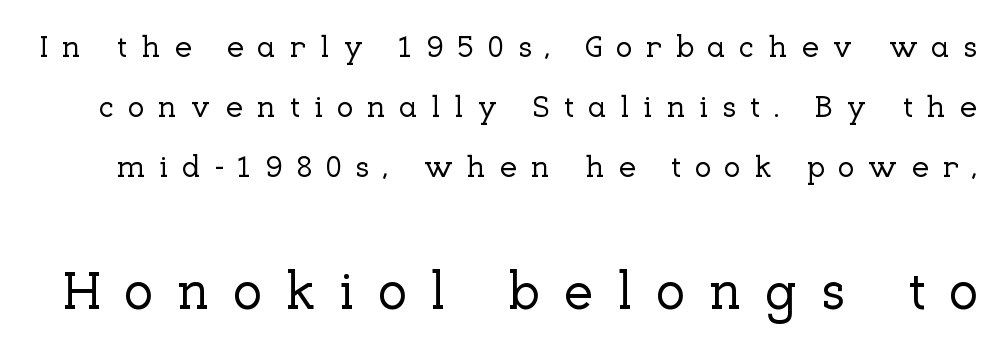
Q: Is the text italic (slanted)? A: No, it is upright.
Q: Is the typeface a serif or a sans-serif typeface? A: Serif.
Q: Is the text underlined? A: No.
Q: Is the spacing between letters normal or unusually wide? A: Unusually wide.
Q: Is the spacing between lines tight, normal or loose? A: Loose.
Q: Which block of text is set in a larger size, the first (top) or the second (bottom)? A: The second (bottom) one.
Q: Width (condensed, normal, or wide)? A: Normal.
Q: Stroke contrast? A: Low.
Q: x-height? A: Medium.
Q: Monospaced? A: No.
